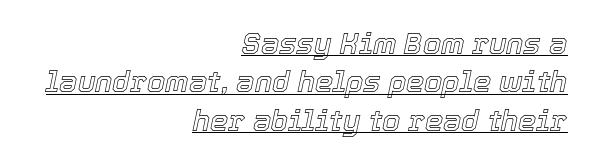
A typesetter would call this leading conventional body-copy spacing. Look at the tracking — it's just the regular setting, nothing added. Teacher's note: observe the even right margin — that is flush-right alignment. Proportional: the letters do not fall into vertical columns.
